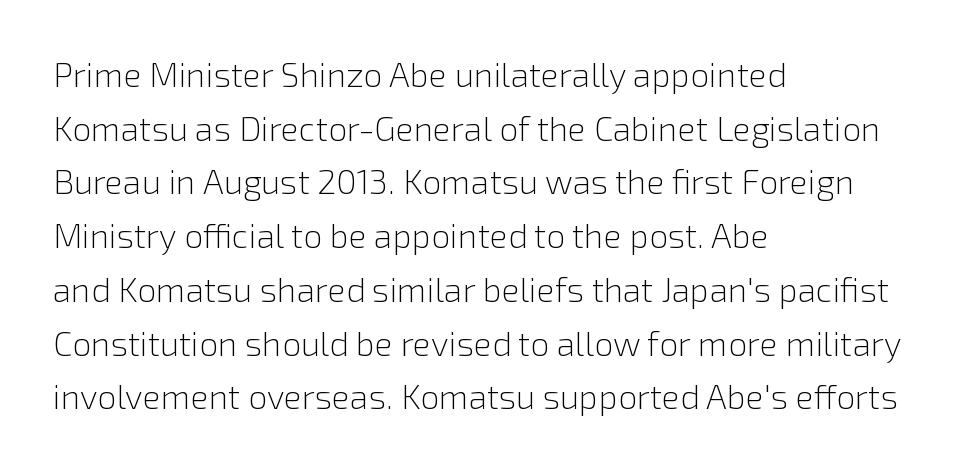
Q: Is the text bold? A: No.
Q: Is the text italic (slanted)? A: No, it is upright.
Q: Is the typeface a serif or a sans-serif typeface? A: Sans-serif.
Q: Is the text underlined? A: No.
Q: How is the paragraph aligned? A: Left-aligned.
Q: Is the spacing between letters normal or unusually wide? A: Normal.
Q: Is the spacing between lines tight, normal or loose? A: Normal.
Q: Width (condensed, normal, or wide)? A: Normal.
Q: x-height? A: Medium.
Q: Monospaced? A: No.
